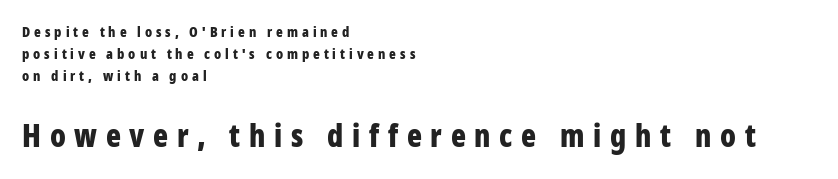
{"serif": "no", "italic": "no", "bold": "yes", "weight": "bold", "width": "condensed", "stroke_contrast": "low", "x_height": "medium", "monospaced": "no", "underline": "no", "align": "left", "line_spacing": "normal", "line_spacing_ratio": 1.57, "letter_spacing": "wide", "letter_spacing_em": 0.28, "larger_block": "second", "size_ratio": 2.21, "glyph_px": 31}
